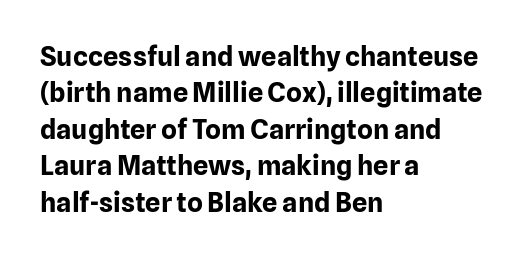
The image shows 27 px bold type, upright; set left-aligned, normal line spacing (1.35x), normal letter spacing, not underlined.
